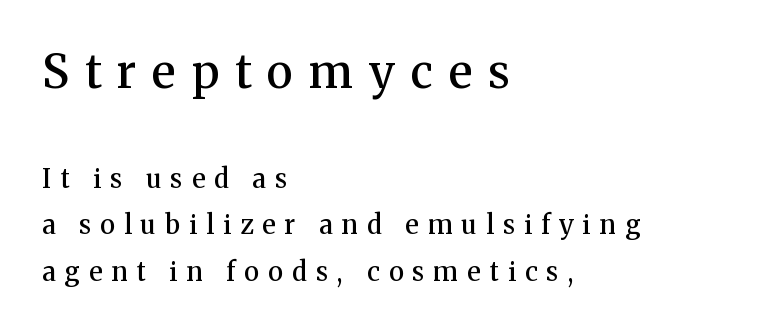
The image shows 46 px semibold serif type, upright; set left-aligned, line spacing 1.8x, unusually wide letter spacing (+0.35 em), not underlined; the first (top) block is 1.77x larger; medium stroke contrast and a medium x-height.
